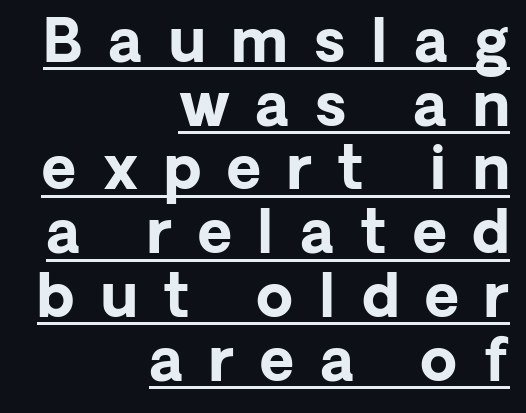
{"serif": "no", "italic": "no", "bold": "yes", "weight": "bold", "width": "normal", "stroke_contrast": "low", "x_height": "medium", "monospaced": "no", "underline": "yes", "align": "right", "line_spacing": "tight", "line_spacing_ratio": 1.08, "letter_spacing": "wide", "letter_spacing_em": 0.44, "glyph_px": 59}
